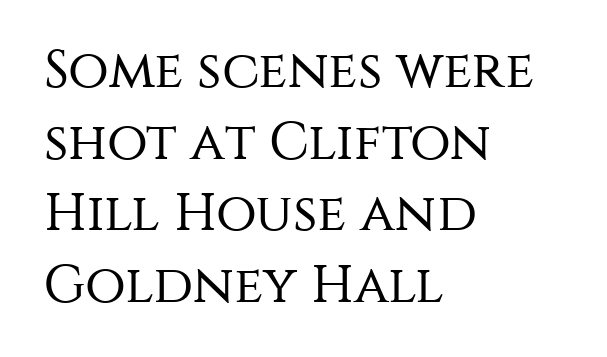
{"serif": "no", "italic": "no", "bold": "no", "weight": "regular", "width": "normal", "stroke_contrast": "medium", "x_height": "large", "monospaced": "no", "underline": "no", "align": "left", "line_spacing": "normal", "line_spacing_ratio": 1.35, "letter_spacing": "normal", "letter_spacing_em": 0.0, "glyph_px": 53}
